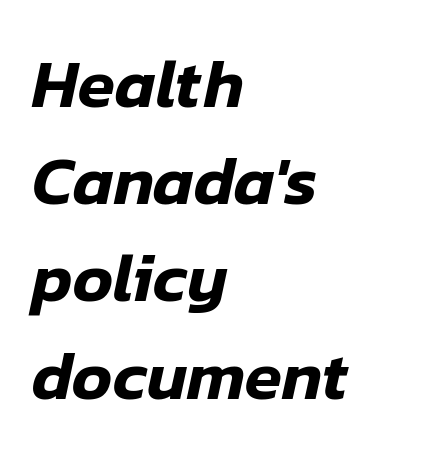
{"italic": "yes", "lean": "right", "slant_degrees": 12, "width": "normal", "stroke_contrast": "low", "x_height": "medium", "monospaced": "no", "underline": "no", "align": "left", "line_spacing": "normal", "line_spacing_ratio": 1.43, "letter_spacing": "normal", "letter_spacing_em": 0.0, "glyph_px": 68}
